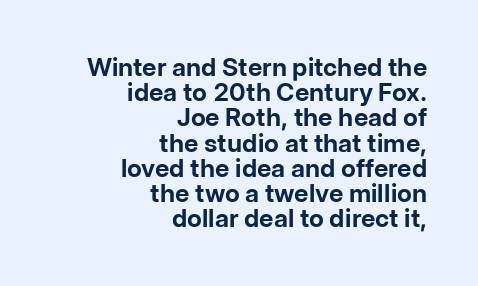
{"italic": "no", "bold": "yes", "underline": "no", "align": "right", "line_spacing": "tight", "line_spacing_ratio": 1.01, "letter_spacing": "normal", "letter_spacing_em": 0.0, "glyph_px": 25}
